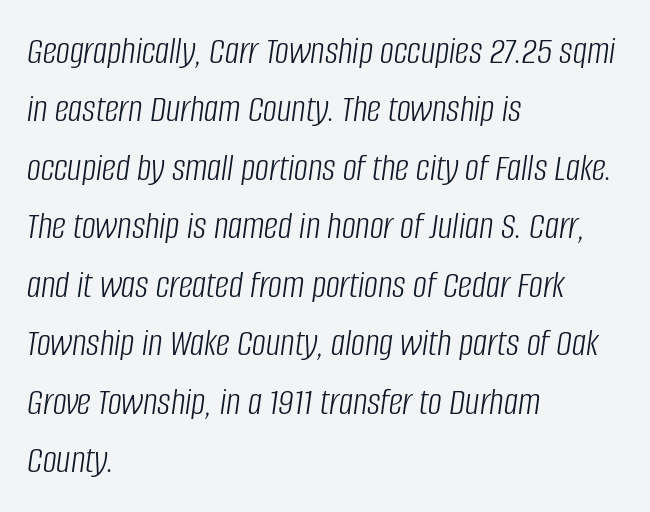
Underlining? Definitely not there. Is the block centered? No — it sits flush against the left margin. Is there much room between lines? A standard amount, neither cramped nor airy. Heaviness? Minimal to ordinary, like unemphasized prose.
